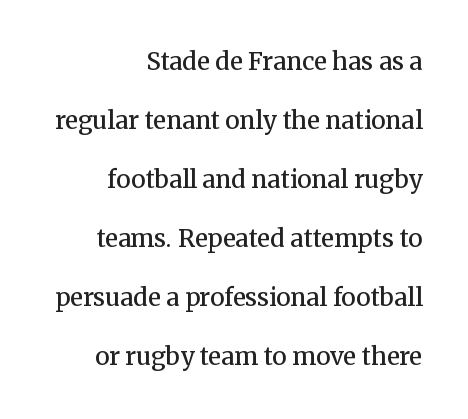
Notice how the passage keeps a crisp vertical edge on the right only. The specimen omits any rule beneath the text block's lines. Firm but not heavy-handed strokes: this text is semibold. Words appear dense and cohesive because spacing is normal. In terms of leading, this rendering errs on the spacious side.
